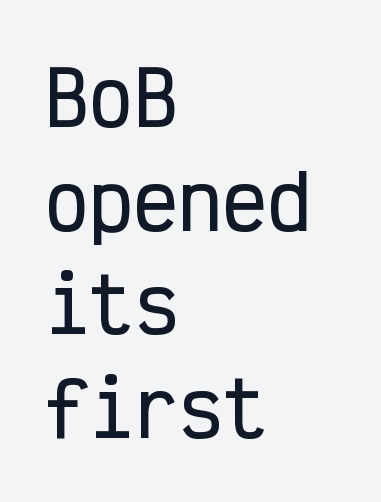
The image shows 74 px condensed sans-serif type, upright, monospaced; set left-aligned, normal line spacing (1.4x), normal letter spacing, not underlined; low stroke contrast and a medium x-height.
